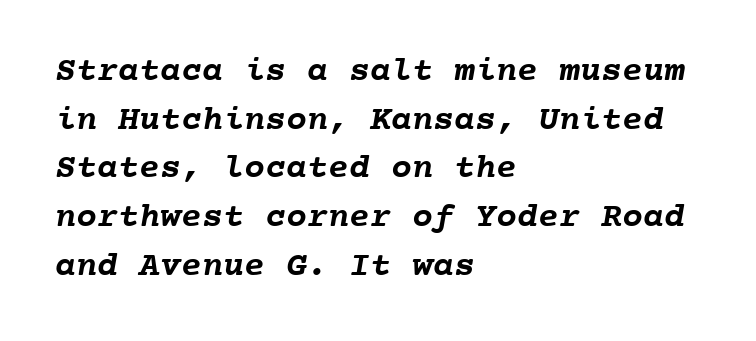
Any mark beneath the type? The region is blank. This rendering uses left alignment, leaving the right contour irregular. The gaps between neighbouring characters are ordinary and unremarkable. The sample has been set heavy, in full bold. How would I describe the line gaps? Plain and ordinary. Is this a fixed-width face? Yes — each glyph sits in an identical cell.
